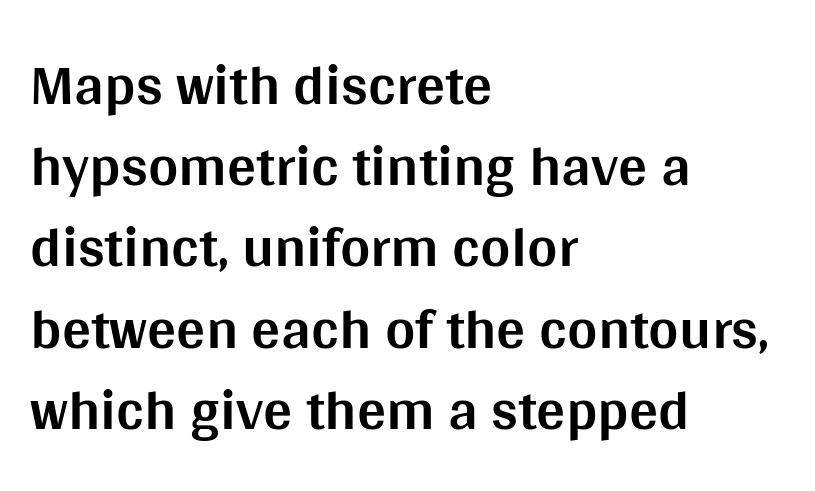
Q: Is the text bold? A: Yes.
Q: Is the text italic (slanted)? A: No, it is upright.
Q: Is the typeface a serif or a sans-serif typeface? A: Sans-serif.
Q: Is the text underlined? A: No.
Q: How is the paragraph aligned? A: Left-aligned.
Q: Is the spacing between letters normal or unusually wide? A: Normal.
Q: Is the spacing between lines tight, normal or loose? A: Normal.
Q: Width (condensed, normal, or wide)? A: Normal.
Q: Stroke contrast? A: Medium.
Q: x-height? A: Large.
Q: Monospaced? A: No.
